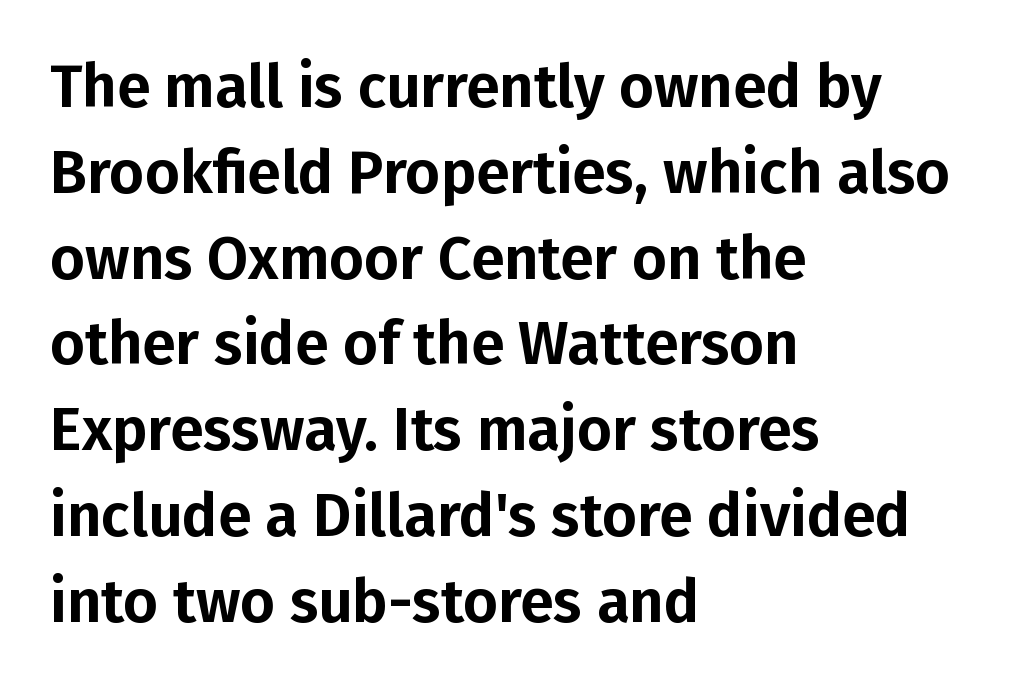
The image shows 60 px sans-serif type, upright; set left-aligned, normal line spacing (1.43x), normal letter spacing, not underlined; low stroke contrast and a medium x-height.
